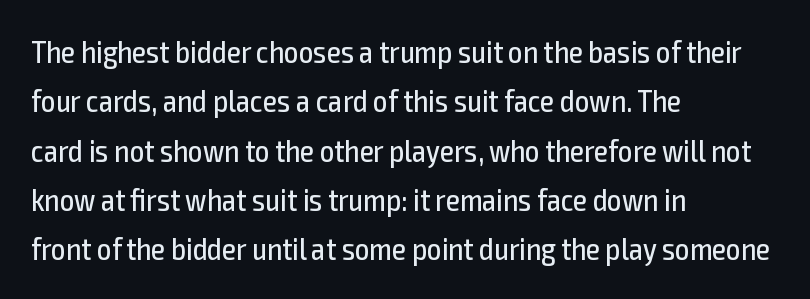
Beneath every word, the page is bare. Typographically, this falls in the sans-serif category. Ascenders rise straight up at ninety degrees. The font is comparable to plain body text, perhaps lighter. Nothing unusual about the tracking: characters are spaced as the font intends. Horizontal bands of white between lines are of average thickness.
